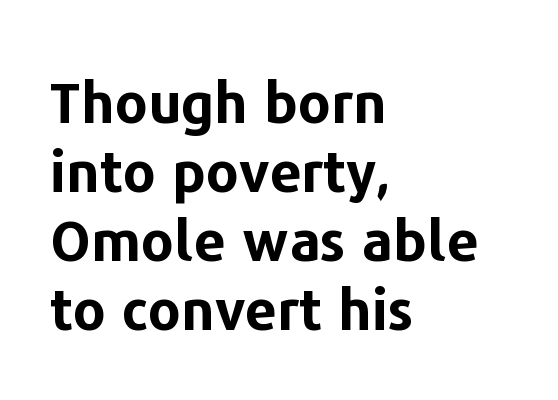
The letters stand straight up with perfectly vertical stems. Alignment: flush left. Is the letter spacing exaggerated? No — it looks like the ordinary default. The typesetting leans heavy: a genuine bold. The strip under each line holds only bare page. Proportional: the letters do not fall into vertical columns.
